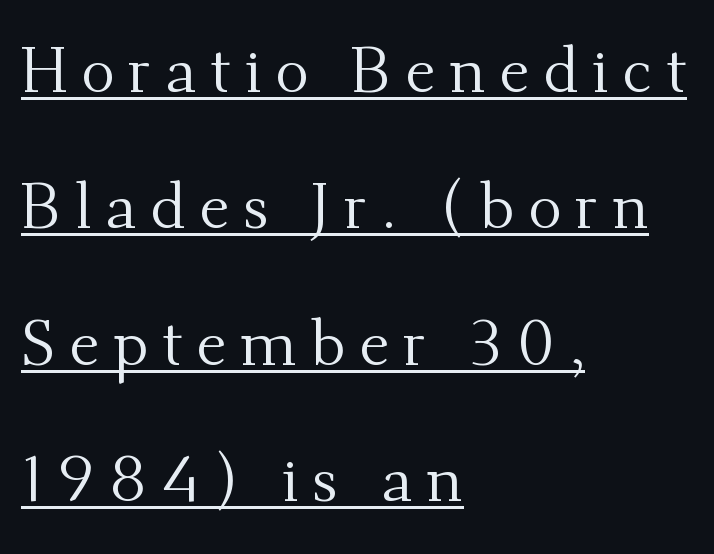
Leftover space on each line is placed entirely after the last word. Stroke mass is kept to a normal reading level or below. The tracking reads as deliberately expanded to a designer's eye. The passage shown is typed in a proportional face where columns would drift. Does a line run under the words? Yes, clearly. The axis of the letterforms is exactly vertical.
